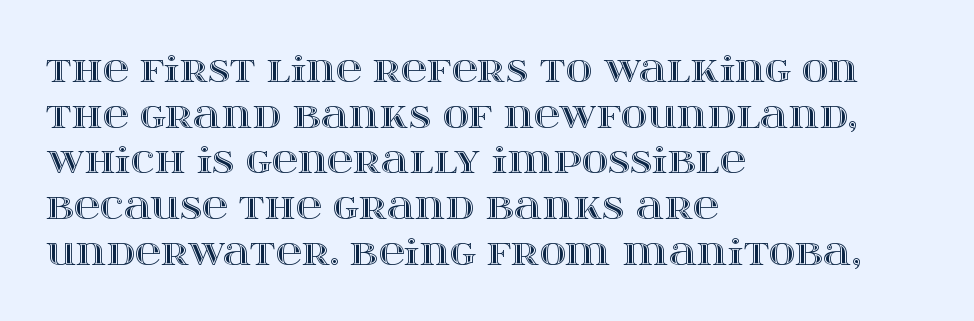
Q: Is the text italic (slanted)? A: No, it is upright.
Q: Is the text underlined? A: No.
Q: How is the paragraph aligned? A: Left-aligned.
Q: Is the spacing between letters normal or unusually wide? A: Normal.
Q: Is the spacing between lines tight, normal or loose? A: Normal.
Q: Width (condensed, normal, or wide)? A: Wide.
Q: x-height? A: Large.
Q: Monospaced? A: No.
